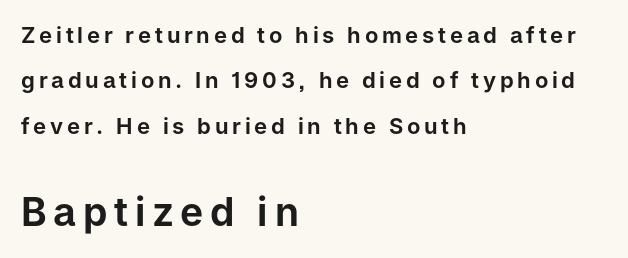
The image shows 39 px sans-serif type, upright; set left-aligned, loose line spacing (2.06x), not underlined; the second (bottom) block is 1.77x larger; low stroke contrast and a medium x-height.
